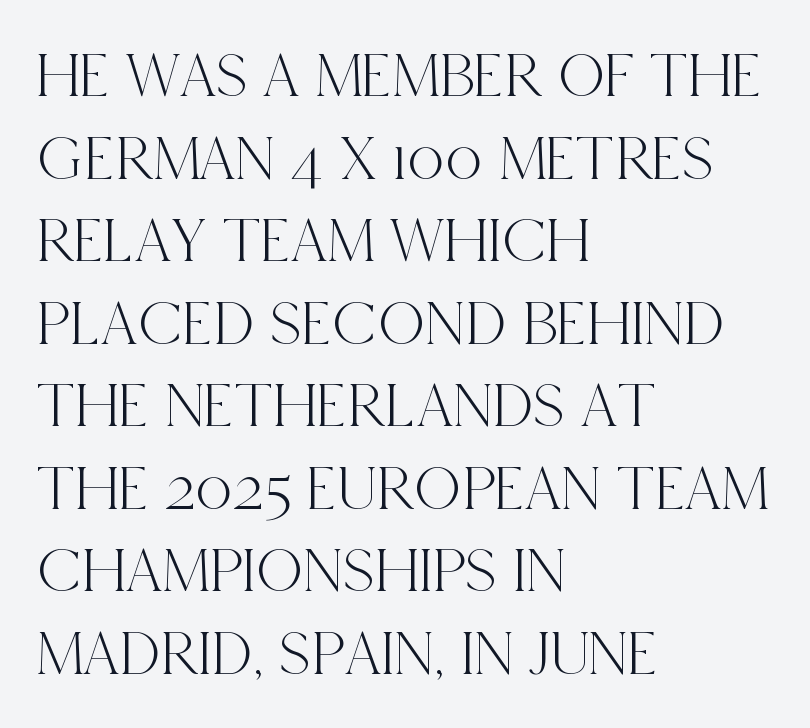
Honestly, the letter spacing is just normal — you wouldn't notice it. Notice how descenders clear the ascenders below comfortably — that's standard leading. Italic? Not at all — the glyphs are vertical. The passage shown is not underscored anywhere. Small tapered or slab feet sit at the stroke ends, so this counts as serif. Do the characters align in a grid? No, the font is proportional.
